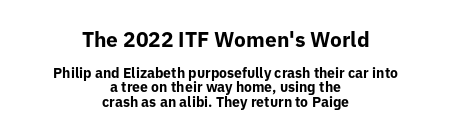
Posture: vertical. The lines in this sample share a center point and differ in where they start and stop. Whoever set this chose condensed vertical rhythm over breathing room. The earlier block is typeset at a bigger size than the later block. Underline: absent.
